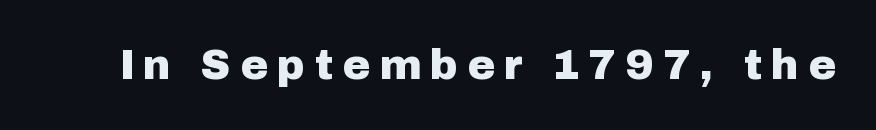
{"serif": "no", "italic": "no", "width": "normal", "stroke_contrast": "low", "x_height": "medium", "monospaced": "no", "underline": "no", "letter_spacing": "wide", "letter_spacing_em": 0.29, "glyph_px": 42}
